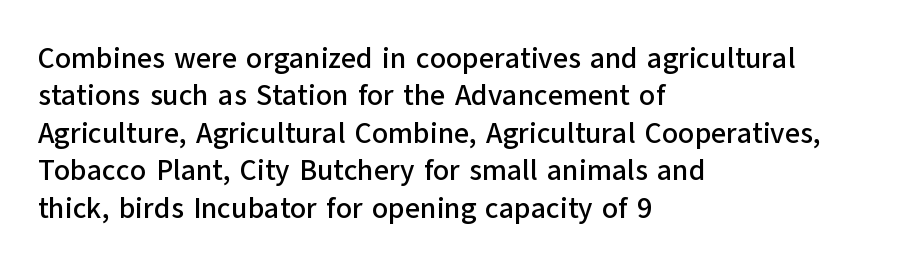
{"serif": "no", "italic": "no", "width": "normal", "stroke_contrast": "low", "x_height": "medium", "monospaced": "no", "underline": "no", "align": "left", "line_spacing": "normal", "line_spacing_ratio": 1.29, "letter_spacing": "normal", "letter_spacing_em": 0.0, "glyph_px": 29}
